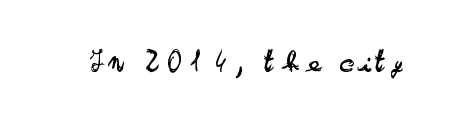
Q: Is the text bold? A: No.
Q: Is the text italic (slanted)? A: No, it is upright.
Q: Is the typeface a serif or a sans-serif typeface? A: Sans-serif.
Q: Is the text underlined? A: No.
Q: Is the spacing between letters normal or unusually wide? A: Unusually wide.
Q: Width (condensed, normal, or wide)? A: Wide.
Q: Stroke contrast? A: Low.
Q: x-height? A: Small.
Q: Monospaced? A: No.
